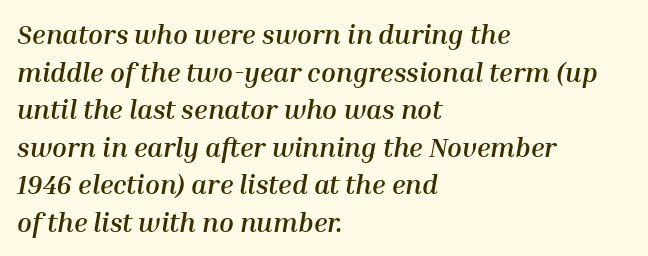
Rendered with sloped, italic letterforms. On the weight axis this lands at bold, roughly 700. The rag falls on the right side of this text block. Students, observe: this is what conventionally led text looks like. How are the letters spaced? Ordinarily, with no added tracking. The passage shown is not underscored anywhere.
